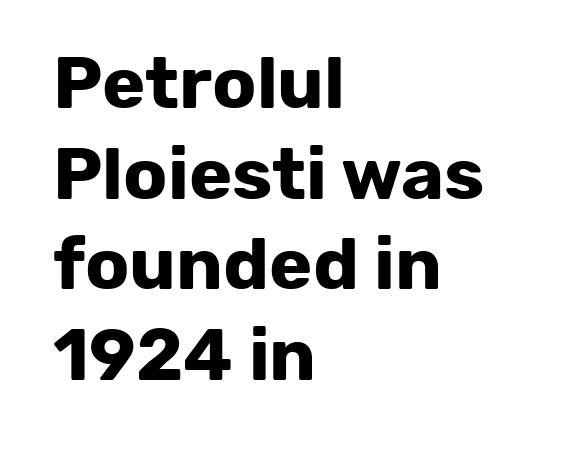
{"serif": "no", "italic": "no", "bold": "yes", "weight": "bold", "width": "normal", "stroke_contrast": "low", "x_height": "medium", "monospaced": "no", "underline": "no", "align": "left", "line_spacing_ratio": 1.24, "letter_spacing": "normal", "letter_spacing_em": 0.0, "glyph_px": 73}
